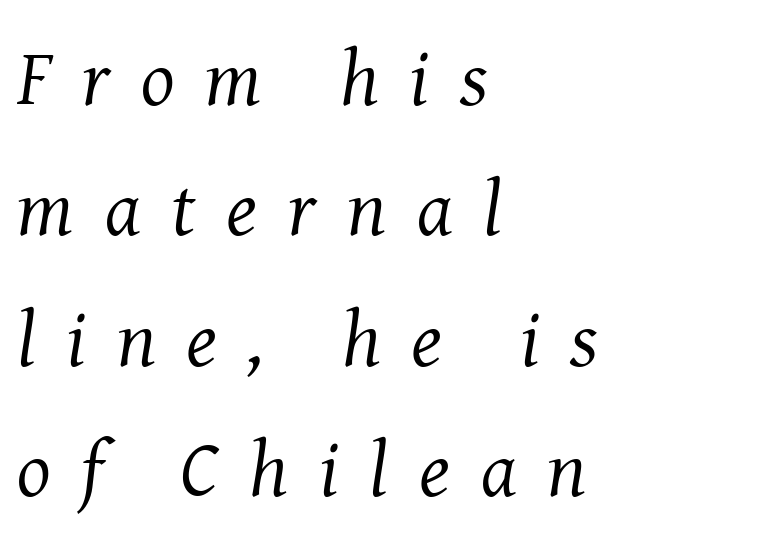
The image shows 79 px regular-weight serif type, italic (leaning right); set left-aligned, normal line spacing (1.65x), unusually wide letter spacing (+0.39 em), not underlined; medium stroke contrast and a medium x-height.
